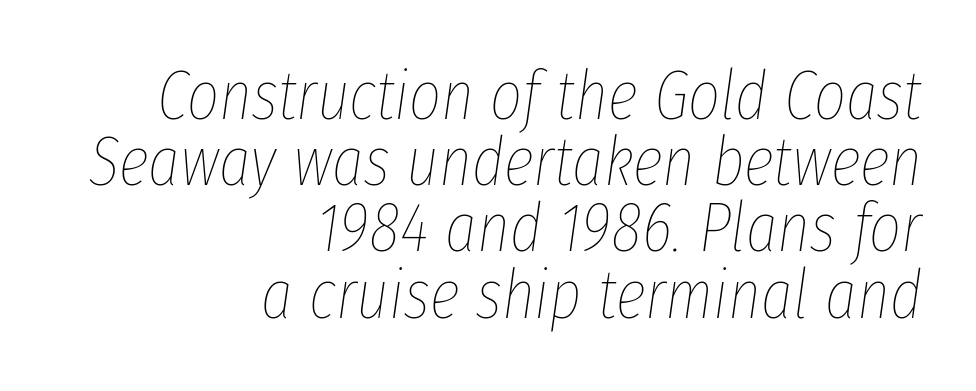
Q: Is the text bold? A: No.
Q: Is the text italic (slanted)? A: Yes, it leans right by about 8 degrees.
Q: Is the text underlined? A: No.
Q: How is the paragraph aligned? A: Right-aligned.
Q: Is the spacing between letters normal or unusually wide? A: Normal.
Q: Is the spacing between lines tight, normal or loose? A: Tight.
Q: Width (condensed, normal, or wide)? A: Condensed.
Q: Stroke contrast? A: Low.
Q: x-height? A: Medium.
Q: Monospaced? A: No.
